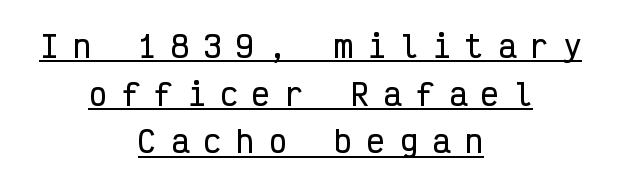
The image shows 30 px condensed sans-serif type, upright, monospaced; set centered, normal line spacing (1.59x), unusually wide letter spacing (+0.49 em), underlined; low stroke contrast and a medium x-height.
